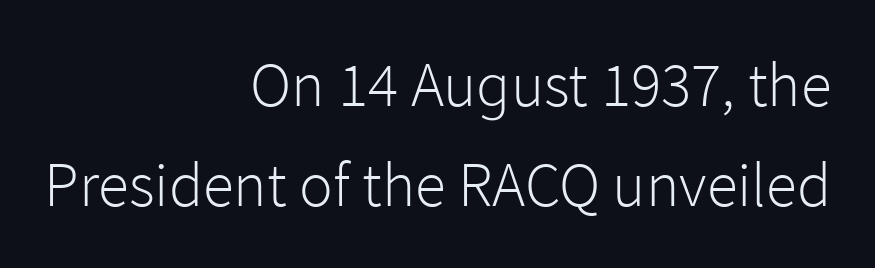
{"serif": "no", "italic": "no", "bold": "no", "weight": "light", "width": "normal", "stroke_contrast": "low", "x_height": "medium", "monospaced": "no", "underline": "no", "align": "right", "line_spacing": "normal", "line_spacing_ratio": 1.58, "letter_spacing": "normal", "letter_spacing_em": 0.0, "glyph_px": 63}
